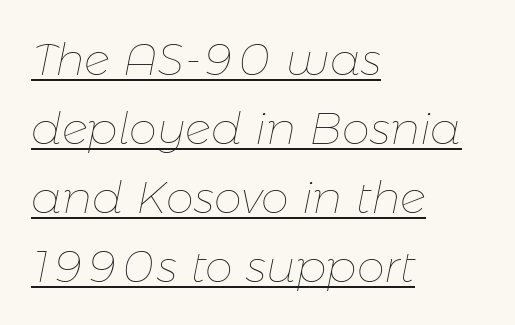
Horizontal alignment here is leftward, the default for most running prose. The strokes carry an ordinary text weight at most. There's an unmistakable incline to the writing here. Proportional: the letters do not fall into vertical columns.
